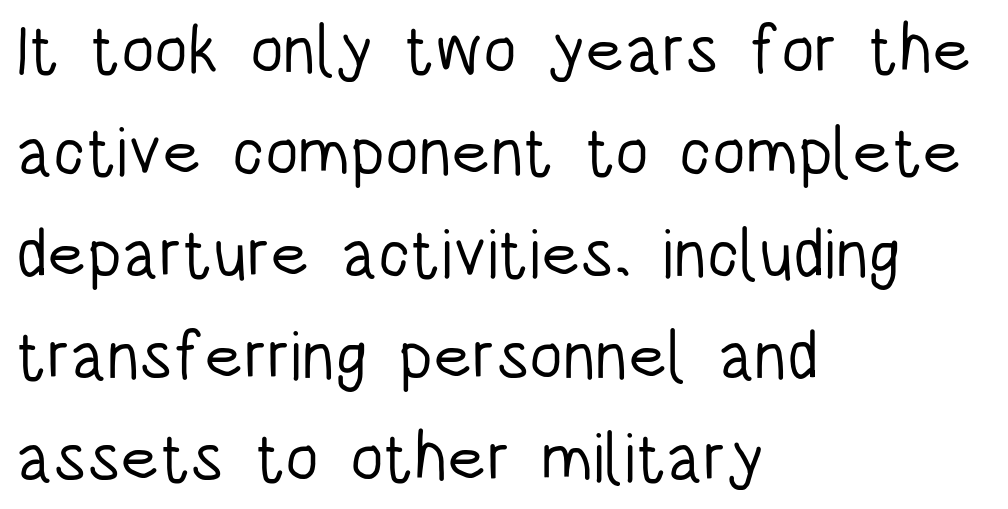
Bold? No — there's no thickening of the strokes. Type without underlining. A classic flush-left, rag-right setting is used for this passage. Italic: no, the glyphs are upright roman. Honestly, the letter spacing is just normal — you wouldn't notice it.
